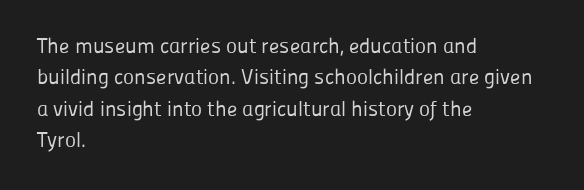
Ordinary non-slanted type is in use. Honestly, the row spacing looks completely unremarkable. These lines keep a tight, regular rhythm from letter to letter. These lines stack with their left ends in a neat column.
